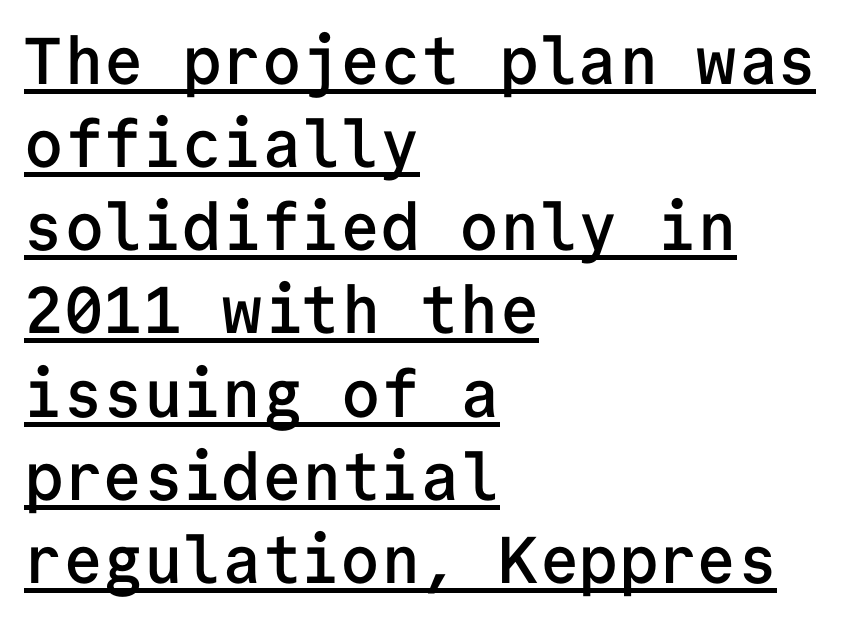
The lines in this sample share a left origin and differ only in where they stop. The gaps between neighbouring characters are ordinary and unremarkable. Leading matches the norm, producing a regular column. Ordinary non-slanted type is in use. The rendering uses typewriter-style spacing with identical character cells. A typographer would call this underscored text.
